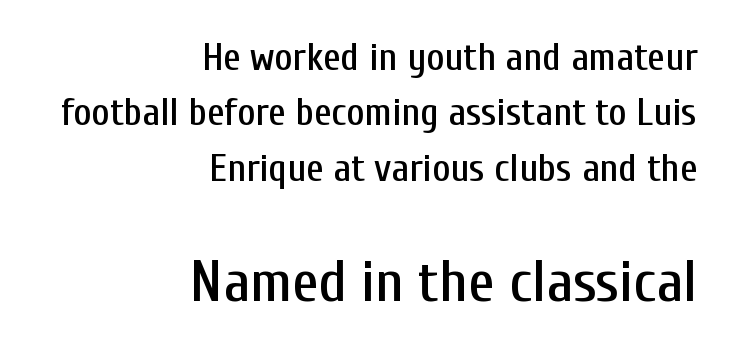
The image shows 59 px condensed sans-serif type, upright; set right-aligned, normal line spacing (1.42x), normal letter spacing, not underlined; the second (bottom) block is 1.51x larger; low stroke contrast and a medium x-height.
